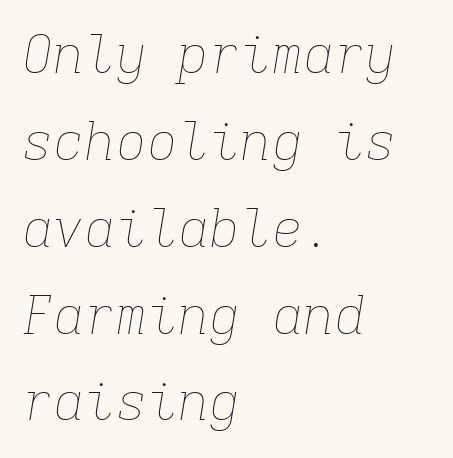
Q: Is the text bold? A: No.
Q: Is the text italic (slanted)? A: Yes, it leans right by about 9 degrees.
Q: Is the text underlined? A: No.
Q: How is the paragraph aligned? A: Left-aligned.
Q: Is the spacing between letters normal or unusually wide? A: Normal.
Q: Is the spacing between lines tight, normal or loose? A: Normal.
Q: Width (condensed, normal, or wide)? A: Normal.
Q: Stroke contrast? A: Low.
Q: x-height? A: Medium.
Q: Monospaced? A: Yes.
